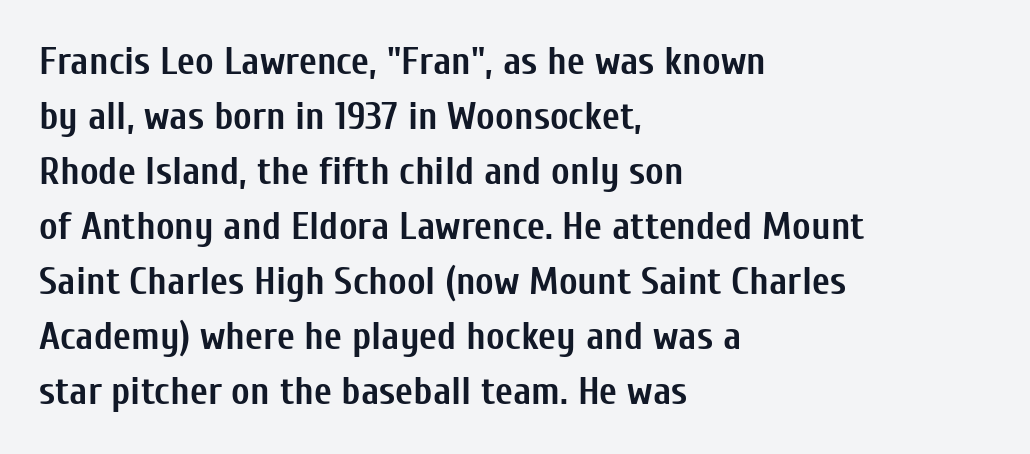
The image shows 39 px semibold, condensed sans-serif type, upright; set left-aligned, normal line spacing (1.41x), normal letter spacing, not underlined; low stroke contrast and a medium x-height.
